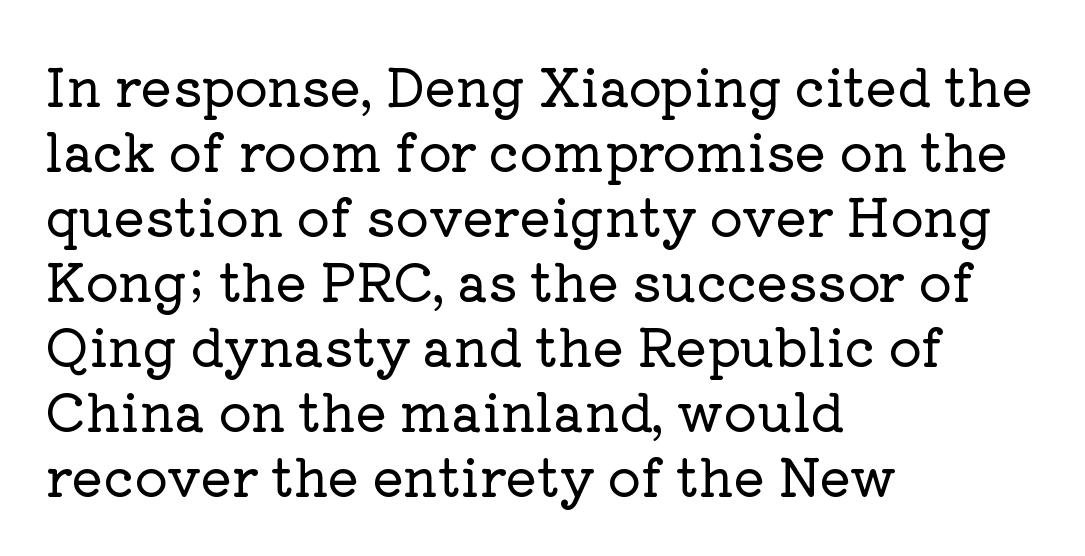
{"serif": "yes", "italic": "no", "width": "normal", "stroke_contrast": "low", "x_height": "medium", "monospaced": "no", "underline": "no", "align": "left", "line_spacing": "normal", "line_spacing_ratio": 1.25, "letter_spacing": "normal", "letter_spacing_em": 0.0, "glyph_px": 52}
